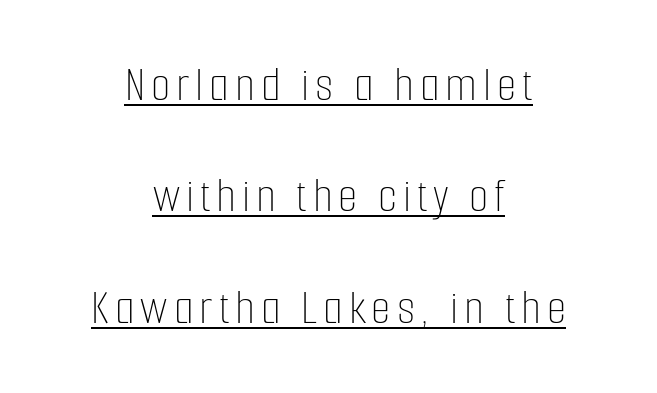
Underline: present. Do the letters lean? They stand straight. Summary of weight: not heavy and not bold. The block of text is sparse from top to bottom, with ample space between rows. Short and long lines alike share a common midpoint. Character widths vary here, with narrow letters taking less room than wide ones.
